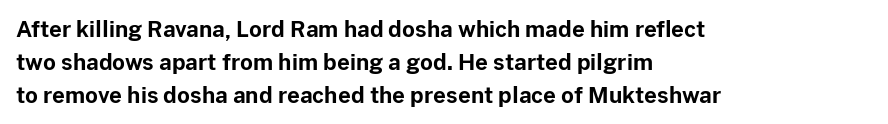
Q: Is the text bold? A: Yes.
Q: Is the text italic (slanted)? A: No, it is upright.
Q: Is the text underlined? A: No.
Q: How is the paragraph aligned? A: Left-aligned.
Q: Is the spacing between letters normal or unusually wide? A: Normal.
Q: Is the spacing between lines tight, normal or loose? A: Normal.
